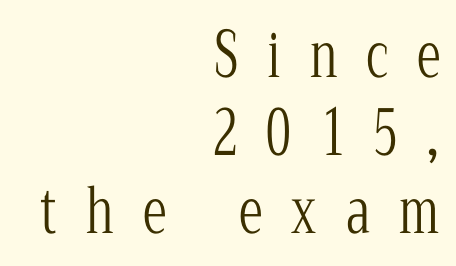
{"serif": "yes", "italic": "no", "bold": "no", "weight": "light", "width": "condensed", "stroke_contrast": "low", "x_height": "medium", "monospaced": "no", "underline": "no", "align": "right", "line_spacing": "normal", "line_spacing_ratio": 1.28, "letter_spacing": "wide", "letter_spacing_em": 0.47, "glyph_px": 61}
